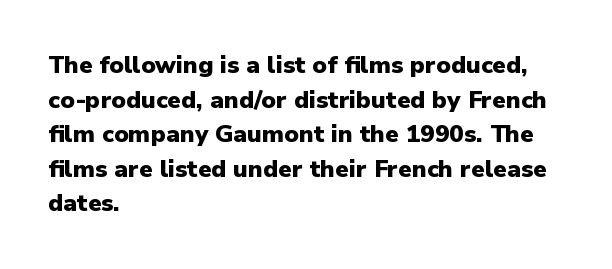
Q: Is the text bold? A: Yes.
Q: Is the text italic (slanted)? A: No, it is upright.
Q: Is the text underlined? A: No.
Q: How is the paragraph aligned? A: Left-aligned.
Q: Is the spacing between letters normal or unusually wide? A: Normal.
Q: Is the spacing between lines tight, normal or loose? A: Normal.
